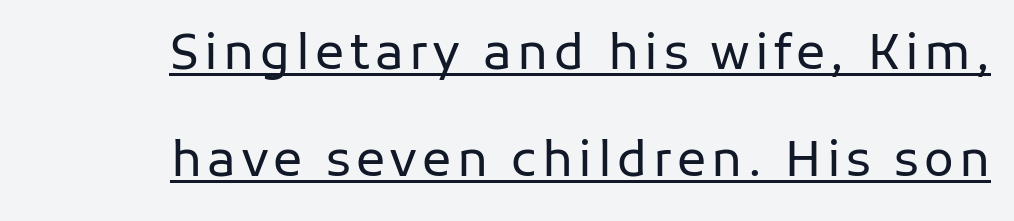
Unlike a traditional serif, this face leaves its strokes unadorned. Think of a printed novel: that variable character pitch is what you see here. Horizontally, the lines are justified to the trailing edge only. Like a heading marked for emphasis, these lines bear an underscore. Weight: regular or lighter.
